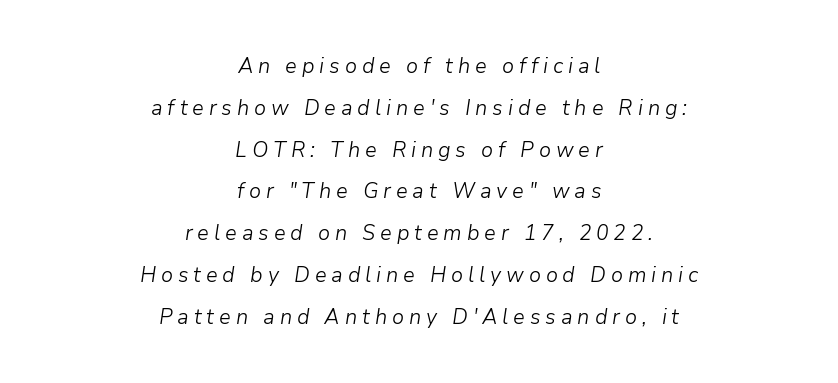
Q: Is the text bold? A: No.
Q: Is the text italic (slanted)? A: Yes, it leans right by about 9 degrees.
Q: Is the text underlined? A: No.
Q: How is the paragraph aligned? A: Centered.
Q: Is the spacing between letters normal or unusually wide? A: Unusually wide.
Q: Is the spacing between lines tight, normal or loose? A: Loose.
